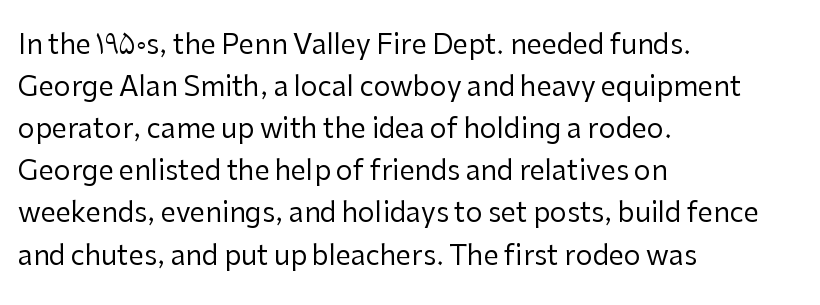
Each new line begins a customary step beneath the previous one. The passage shown is not underscored anywhere. Weight: not bold — regular or lighter. Nope, not italic — everything's standing straight. A classic flush-left, rag-right setting is used for this passage.
